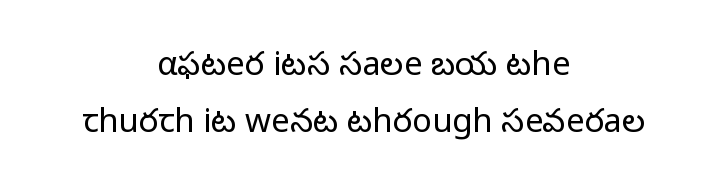
Proportional: the letters do not fall into vertical columns. The specimen omits any rule beneath the text block's lines. Tall strokes in this sample are plumb rather than angled. Counters stay open thanks to moderate or lighter strokes.
